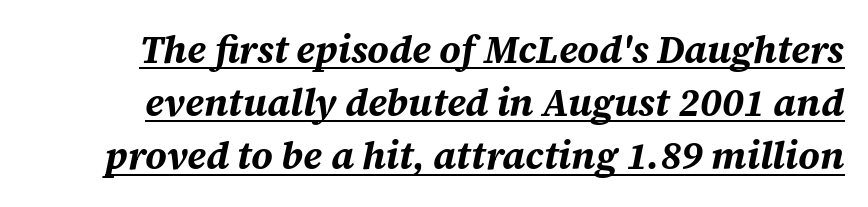
The image shows 38 px bold type, italic (leaning right); set normal line spacing (1.4x), normal letter spacing, underlined; medium stroke contrast and a large x-height.
